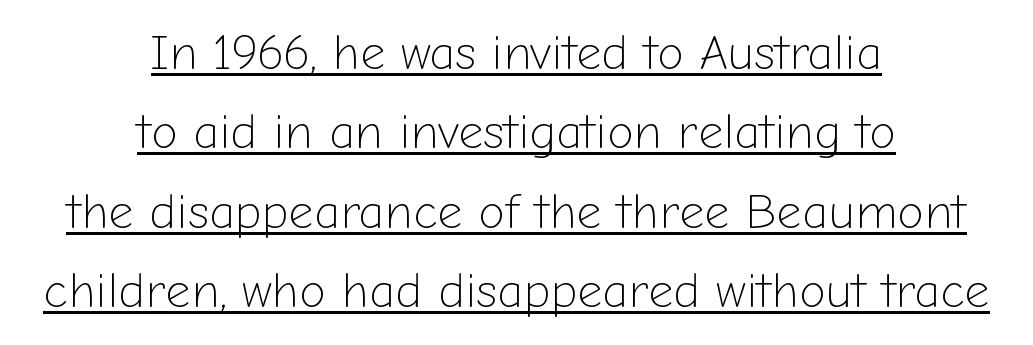
Q: Is the text bold? A: No.
Q: Is the text italic (slanted)? A: No, it is upright.
Q: Is the typeface a serif or a sans-serif typeface? A: Sans-serif.
Q: Is the text underlined? A: Yes.
Q: How is the paragraph aligned? A: Centered.
Q: Is the spacing between letters normal or unusually wide? A: Normal.
Q: Is the spacing between lines tight, normal or loose? A: Normal.
Q: Width (condensed, normal, or wide)? A: Normal.
Q: Stroke contrast? A: Low.
Q: x-height? A: Medium.
Q: Monospaced? A: No.
